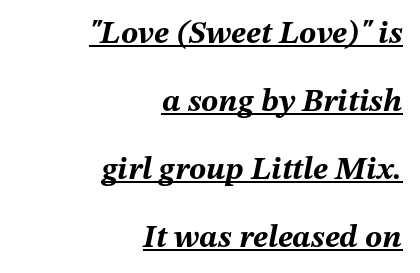
These lines are rendered in a variable-pitch font. The lines are spread far apart with generous leading. Has an underline been added? It has. A full-strength bold gives these letters their thick strokes. The face used here is rendered with its standard letterfit.
